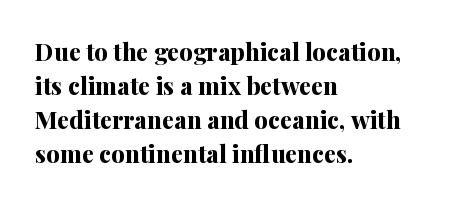
Q: Is the text bold? A: Yes.
Q: Is the text italic (slanted)? A: No, it is upright.
Q: Is the text underlined? A: No.
Q: How is the paragraph aligned? A: Left-aligned.
Q: Is the spacing between letters normal or unusually wide? A: Normal.
Q: Is the spacing between lines tight, normal or loose? A: Normal.
